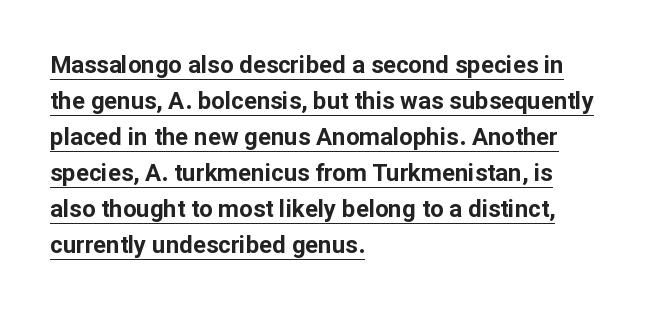
The image shows 24 px bold type, upright; set left-aligned, normal line spacing (1.5x), normal letter spacing, underlined.
